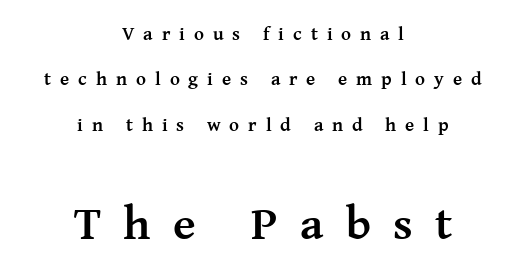
{"serif": "yes", "italic": "no", "bold": "yes", "weight": "semibold", "width": "normal", "stroke_contrast": "medium", "x_height": "medium", "monospaced": "no", "underline": "no", "align": "center", "line_spacing": "loose", "line_spacing_ratio": 2.39, "letter_spacing": "wide", "letter_spacing_em": 0.47, "larger_block": "second", "size_ratio": 2.47, "glyph_px": 47}
